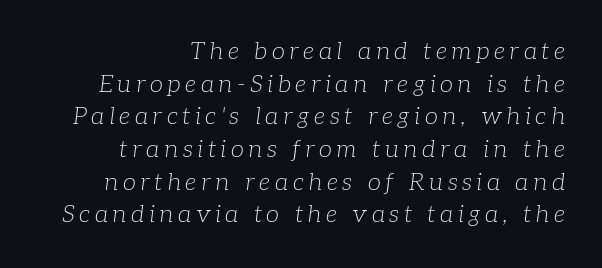
{"italic": "yes", "lean": "right", "slant_degrees": 7, "bold": "no", "underline": "no", "align": "right", "line_spacing": "normal", "line_spacing_ratio": 1.36, "glyph_px": 24}
